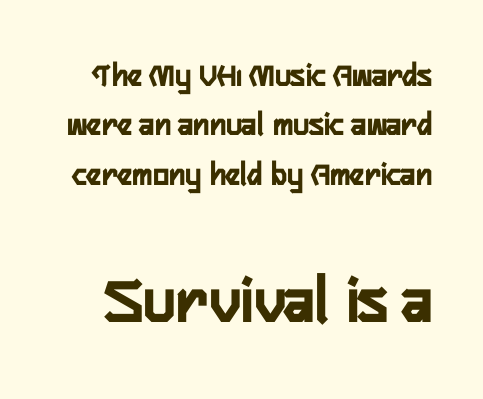
The image shows 68 px semibold, condensed sans-serif type, upright; set normal line spacing (1.45x), normal letter spacing, not underlined; the second (bottom) block is 2.0x larger; low stroke contrast and a medium x-height.
